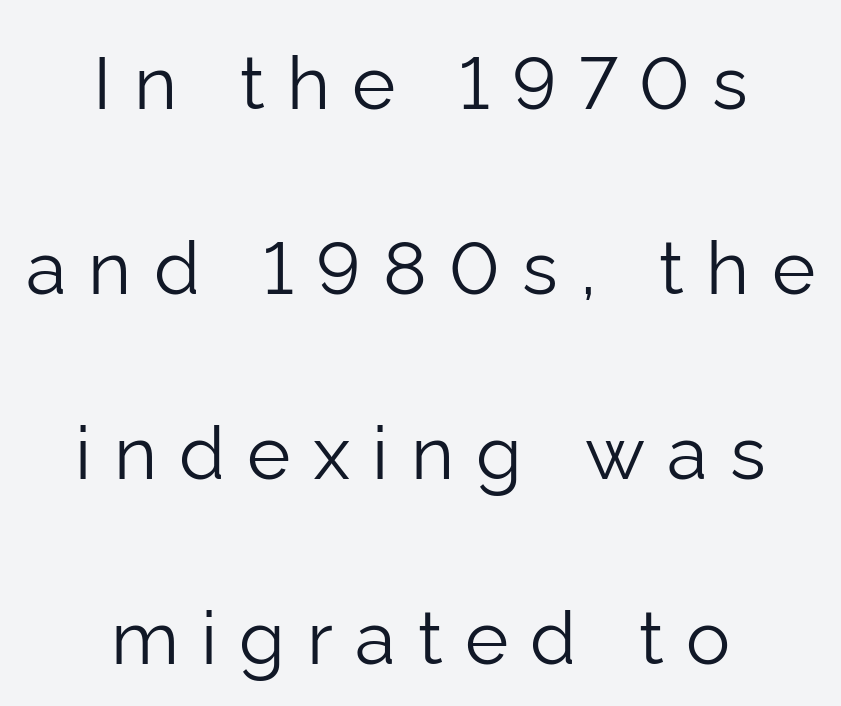
The image shows 74 px light sans-serif type, upright; set centered, loose line spacing (2.5x), unusually wide letter spacing (+0.3 em), not underlined; low stroke contrast and a medium x-height.
